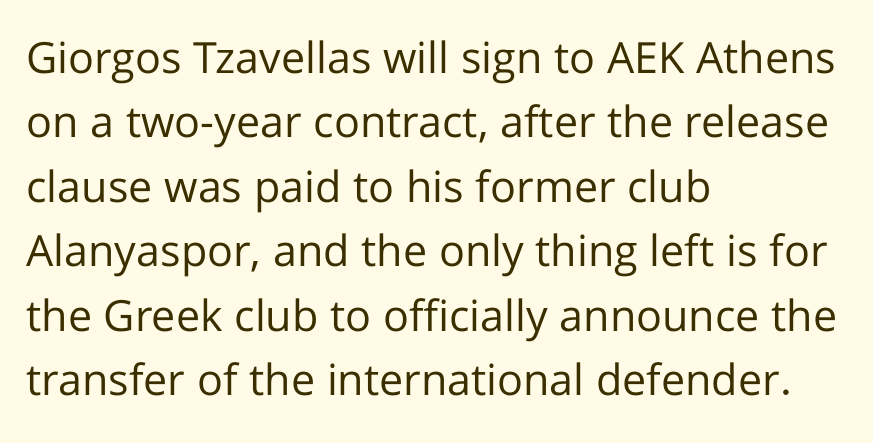
Q: Is the text bold? A: No.
Q: Is the text italic (slanted)? A: No, it is upright.
Q: Is the typeface a serif or a sans-serif typeface? A: Sans-serif.
Q: Is the text underlined? A: No.
Q: How is the paragraph aligned? A: Left-aligned.
Q: Is the spacing between letters normal or unusually wide? A: Normal.
Q: Is the spacing between lines tight, normal or loose? A: Normal.
Q: Width (condensed, normal, or wide)? A: Normal.
Q: Stroke contrast? A: Low.
Q: x-height? A: Medium.
Q: Monospaced? A: No.
